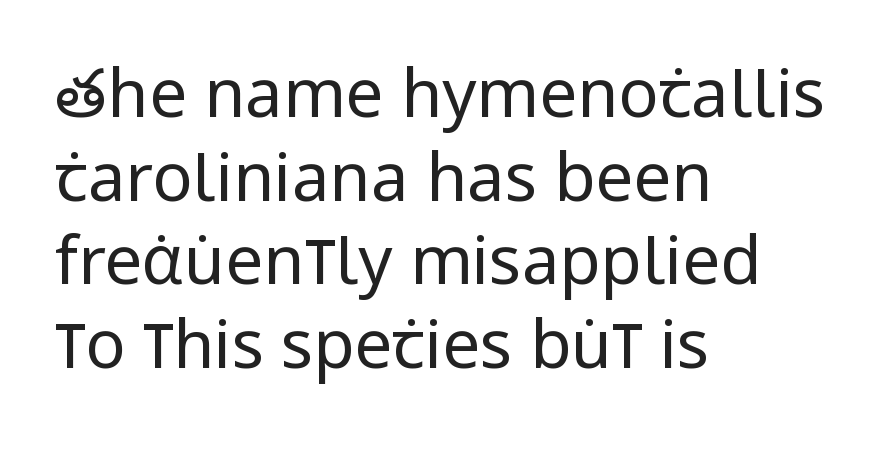
The image shows 67 px regular-weight, condensed sans-serif type, upright; set left-aligned, normal line spacing (1.25x), normal letter spacing, not underlined; low stroke contrast and a large x-height.
